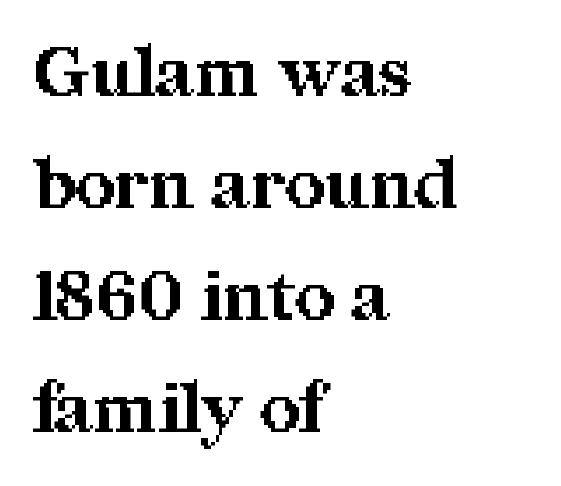
The image shows 70 px bold serif type, upright; set left-aligned, normal line spacing (1.6x), normal letter spacing, not underlined; medium stroke contrast and a medium x-height.
